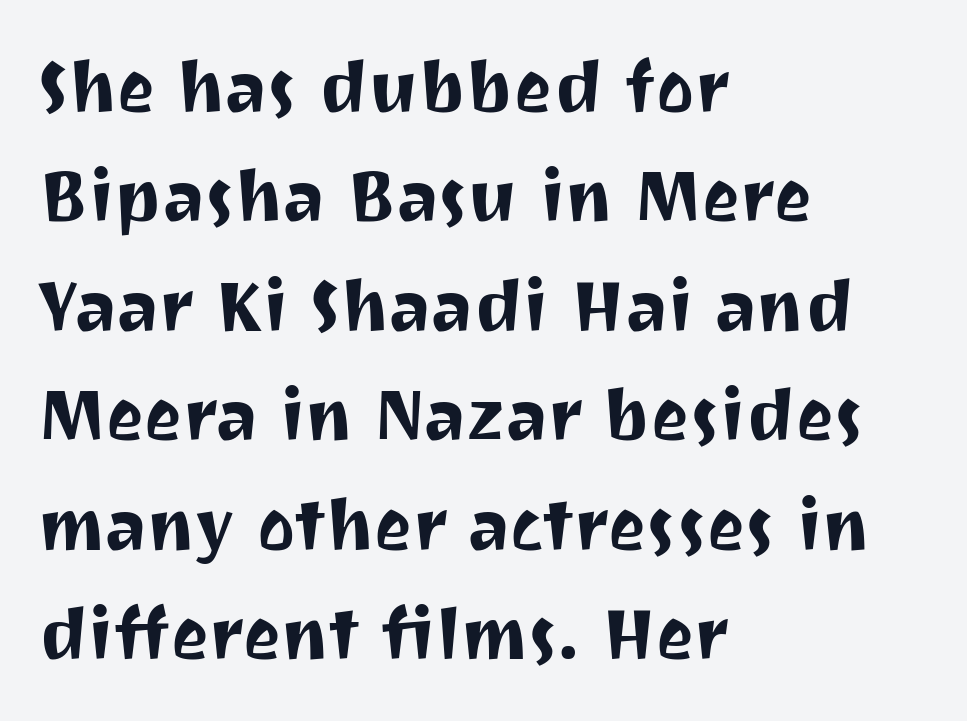
The image shows 72 px sans-serif type, upright; set left-aligned, normal line spacing (1.52x), normal letter spacing, not underlined; medium stroke contrast and a medium x-height.
